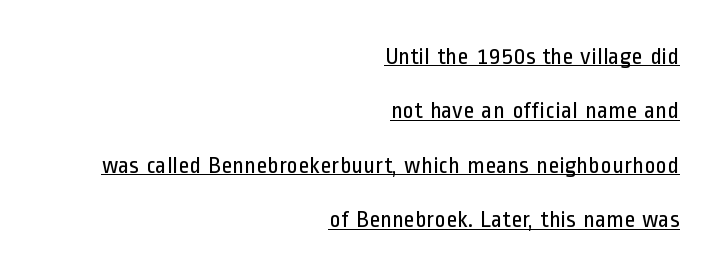
Style check: upright. Emphasis is given by a line drawn under the lettering. Quick note: interline space is abundant. This sample uses plain, unmodified letter spacing. Caption: face not bold, strokes unweighted.
